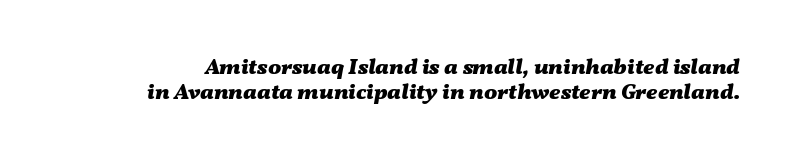
The image shows 22 px bold type, italic (leaning right); set tight line spacing (1.12x), normal letter spacing, not underlined.
